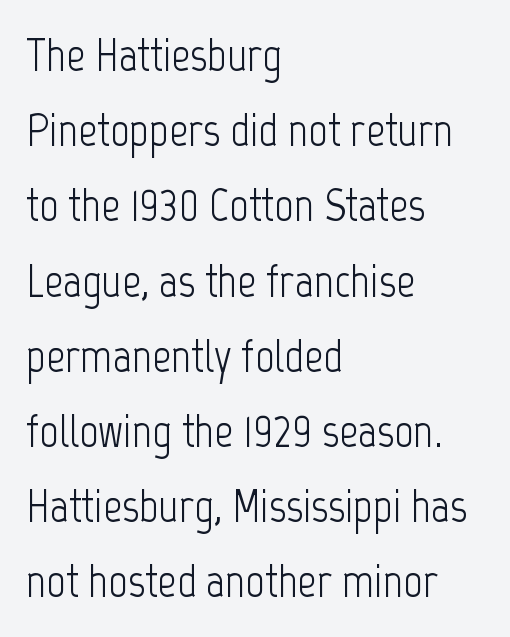
Q: Is the text bold? A: No.
Q: Is the text italic (slanted)? A: No, it is upright.
Q: Is the typeface a serif or a sans-serif typeface? A: Sans-serif.
Q: Is the text underlined? A: No.
Q: How is the paragraph aligned? A: Left-aligned.
Q: Is the spacing between letters normal or unusually wide? A: Normal.
Q: Is the spacing between lines tight, normal or loose? A: Normal.
Q: Width (condensed, normal, or wide)? A: Condensed.
Q: Stroke contrast? A: Low.
Q: x-height? A: Medium.
Q: Monospaced? A: No.
